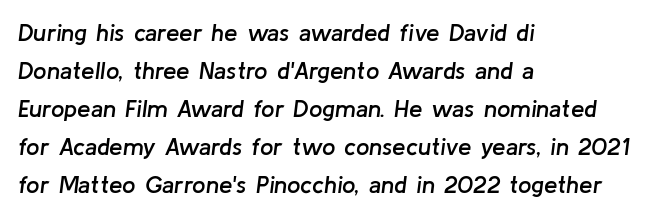
Q: Is the text bold? A: Semi-bold.
Q: Is the text italic (slanted)? A: Yes, it leans right by about 8 degrees.
Q: Is the text underlined? A: No.
Q: How is the paragraph aligned? A: Left-aligned.
Q: Is the spacing between letters normal or unusually wide? A: Normal.
Q: Is the spacing between lines tight, normal or loose? A: Normal.
